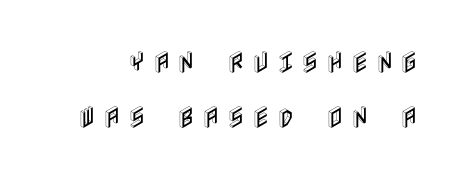
{"italic": "no", "underline": "no", "line_spacing": "loose", "line_spacing_ratio": 2.3, "letter_spacing": "wide", "letter_spacing_em": 0.3, "glyph_px": 24}
